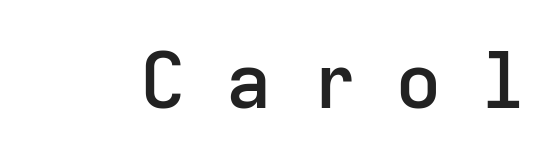
Serifs: no, the terminals of the letterforms are clean. The foot of each line stays bare and open. Style check: upright. The passage shown has open, widely tracked lettering throughout. Spacing verdict: monospaced, one width for all characters.
